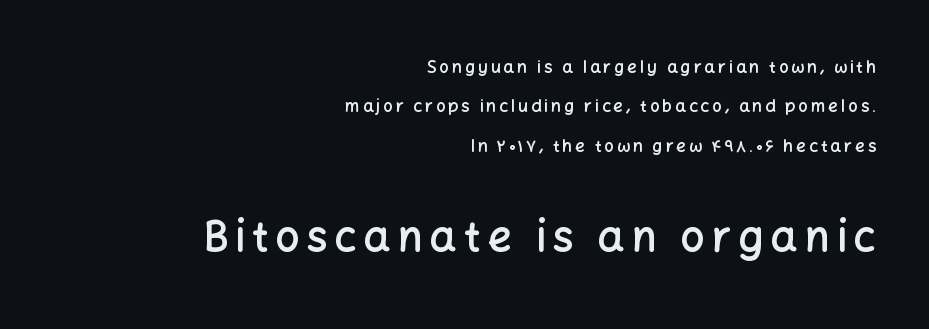
{"serif": "no", "italic": "no", "bold": "semi", "weight": "semibold", "width": "normal", "stroke_contrast": "low", "x_height": "medium", "monospaced": "no", "underline": "no", "align": "right", "line_spacing": "loose", "line_spacing_ratio": 2.31, "larger_block": "second", "size_ratio": 2.47, "glyph_px": 42}
